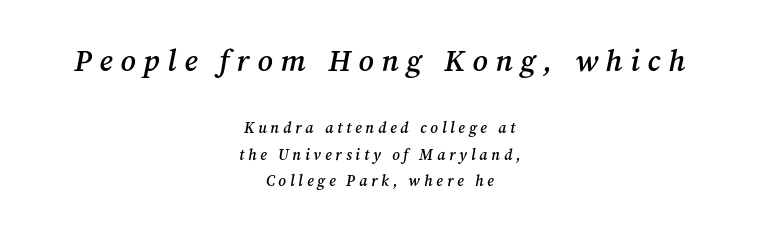
The foot of each line stays bare and open. A typesetter would mark this as italic. The letters advance in unequal steps, a hallmark of proportional type. This is moderately heavy type, rendered in semibold. Unlike a clean sans, this face finishes its strokes with serifs. Here the glyphs are tracked loosely, breaking word shapes into spaced letters.
